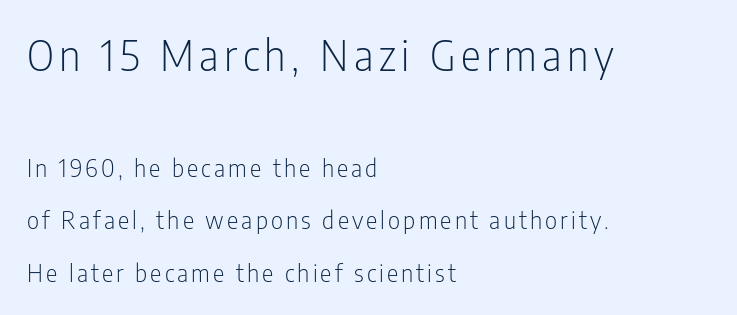
{"serif": "no", "italic": "no", "bold": "no", "weight": "light", "width": "condensed", "stroke_contrast": "low", "x_height": "medium", "monospaced": "no", "underline": "no", "align": "left", "line_spacing": "loose", "line_spacing_ratio": 2.18, "larger_block": "first", "size_ratio": 1.75, "glyph_px": 42}
